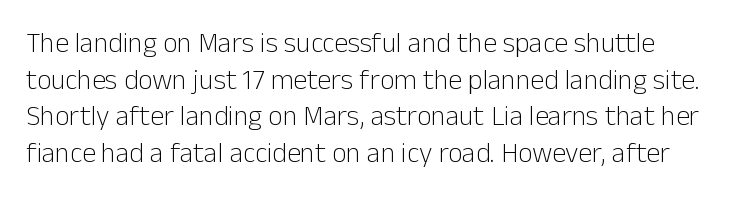
The image shows 28 px light sans-serif type, upright; set left-aligned, normal line spacing (1.31x), normal letter spacing, not underlined; low stroke contrast and a medium x-height.
